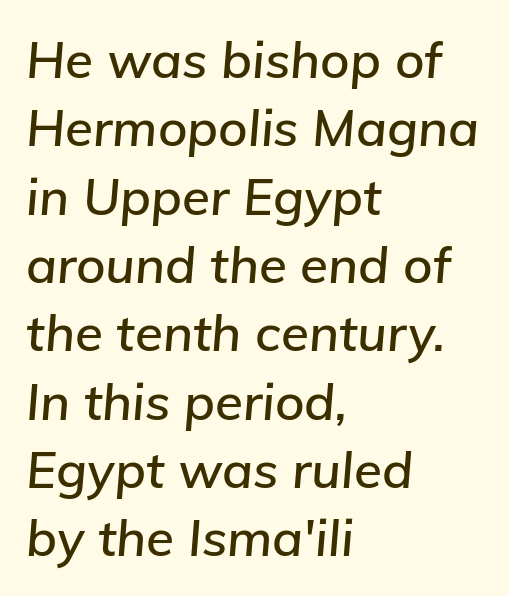
Honestly, the row spacing looks completely unremarkable. Leftover space on each line is placed entirely after the last word. Unmarked baselines from the first word to the last. The letterforms sit shoulder to shoulder at normal distance. In terms of posture, this sample is oblique.
